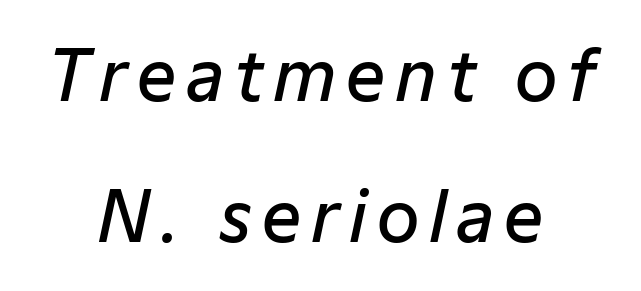
The image shows 69 px semibold type, italic (leaning right); set centered, loose line spacing (2.04x), not underlined; low stroke contrast and a medium x-height.
